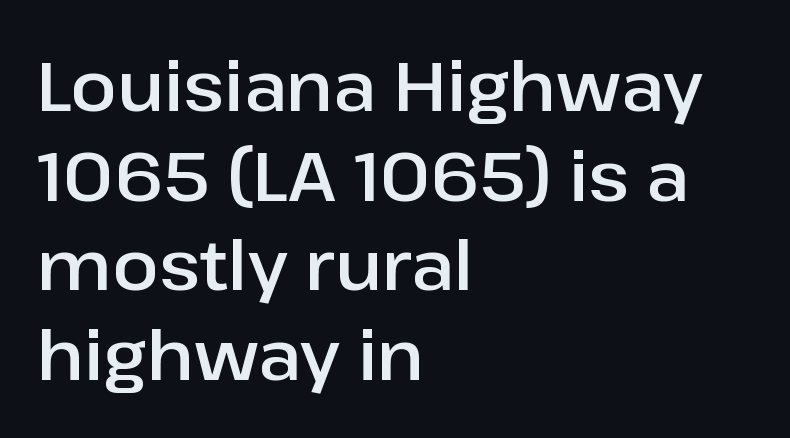
The image shows 69 px sans-serif type, upright; set left-aligned, normal line spacing (1.3x), normal letter spacing, not underlined; low stroke contrast and a medium x-height.
